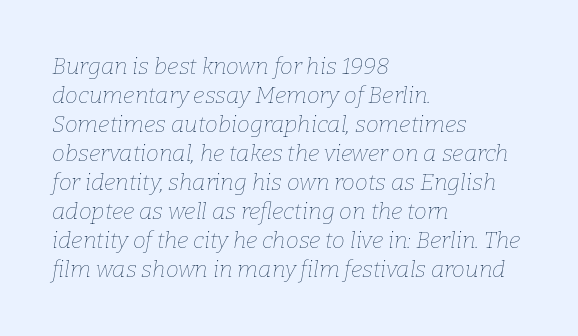
{"italic": "yes", "lean": "right", "slant_degrees": 9, "bold": "no", "underline": "no", "align": "left", "line_spacing": "normal", "line_spacing_ratio": 1.26, "letter_spacing": "normal", "letter_spacing_em": 0.0, "glyph_px": 23}
